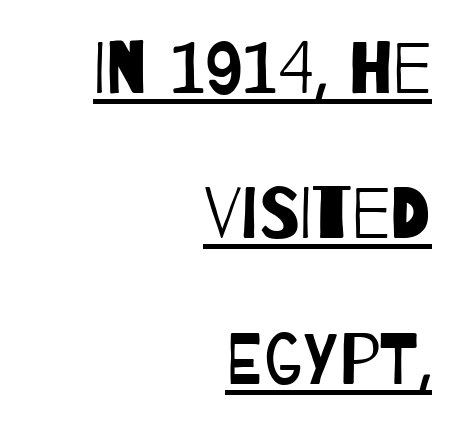
The image shows 72 px regular-weight, condensed sans-serif type; set right-aligned, loose line spacing (2.02x), normal letter spacing, underlined; low stroke contrast and a large x-height.
